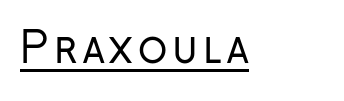
The image shows 43 px regular-weight, condensed sans-serif type, upright; set underlined; low stroke contrast and a medium x-height.
